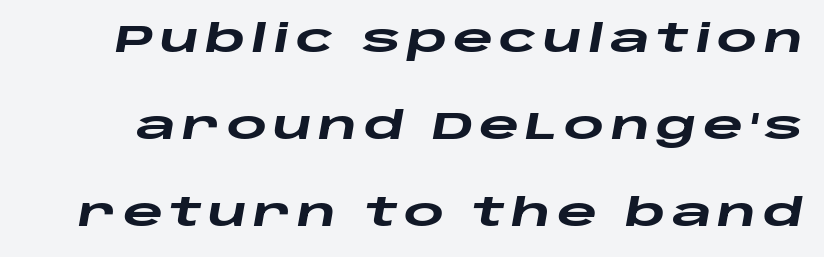
Q: Is the text bold? A: Yes.
Q: Is the text italic (slanted)? A: Yes, it leans right by about 10 degrees.
Q: Is the text underlined? A: No.
Q: Is the spacing between lines tight, normal or loose? A: Loose.
Q: Width (condensed, normal, or wide)? A: Wide.
Q: Stroke contrast? A: Low.
Q: x-height? A: Large.
Q: Monospaced? A: No.
